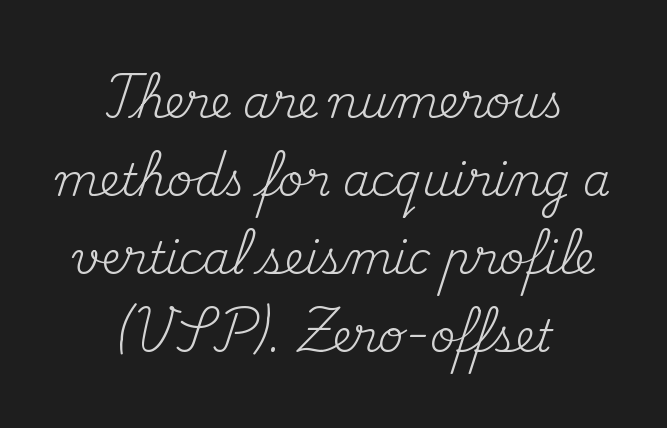
The image shows 44 px regular-weight serif type; set centered, line spacing 1.77x, normal letter spacing, not underlined; medium stroke contrast and a small x-height.
